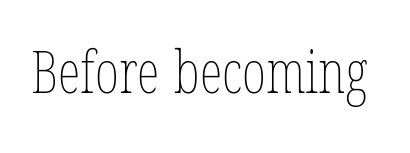
Quick note: underline off. The rendering uses natural spacing where letterforms have individual widths. No chunkiness to these letters — they're not bold. The gaps between neighbouring characters are ordinary and unremarkable.
